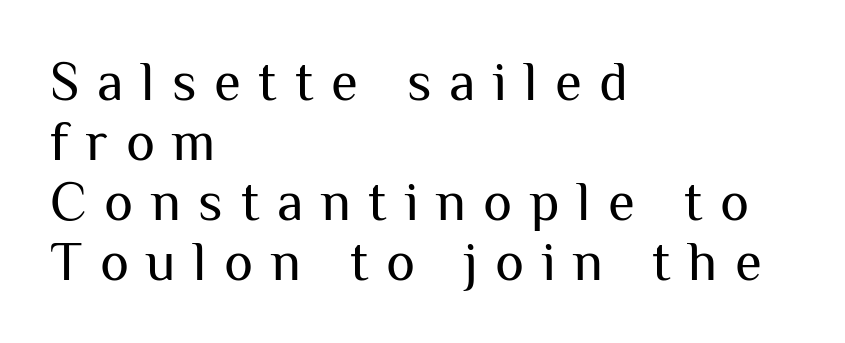
{"serif": "no", "italic": "no", "bold": "no", "weight": "regular", "width": "normal", "stroke_contrast": "medium", "x_height": "medium", "monospaced": "no", "underline": "no", "align": "left", "line_spacing": "tight", "line_spacing_ratio": 1.09, "letter_spacing": "wide", "letter_spacing_em": 0.32, "glyph_px": 55}
